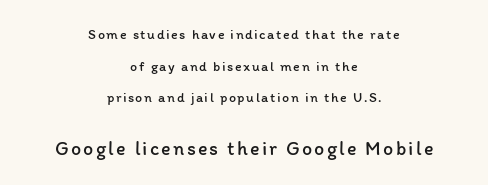
The image shows 20 px text type, upright; set centered, loose line spacing (2.26x), not underlined; the second (bottom) block is 1.43x larger.
